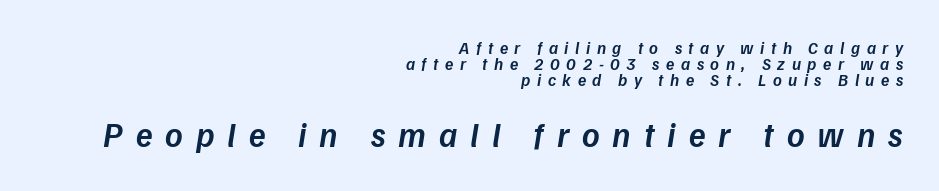
{"italic": "yes", "lean": "right", "slant_degrees": 9, "bold": "semi", "weight": "semibold", "width": "normal", "stroke_contrast": "low", "x_height": "medium", "monospaced": "no", "underline": "no", "align": "right", "line_spacing": "tight", "line_spacing_ratio": 0.95, "letter_spacing": "wide", "letter_spacing_em": 0.38, "larger_block": "second", "size_ratio": 2.0, "glyph_px": 34}
